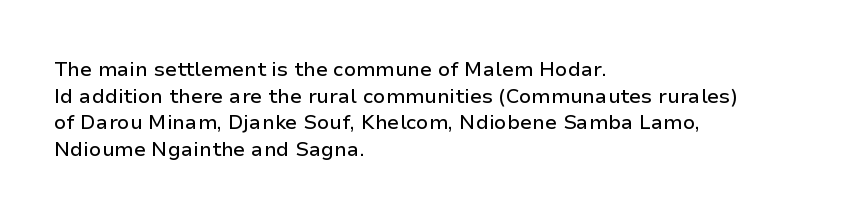
The image shows 20 px text type, upright; set left-aligned, normal line spacing (1.33x), normal letter spacing, not underlined.
